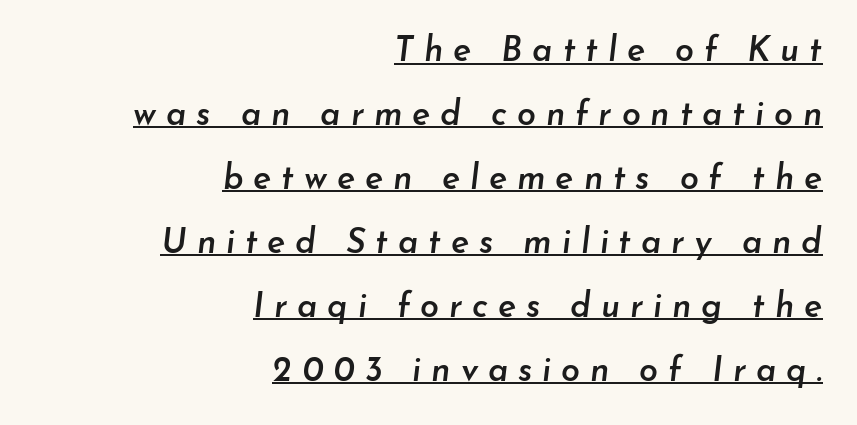
Set as a demibold, roughly 600 on the weight scale. Looks like regular typesetting: each glyph gets only the width it needs. The type is letterspaced generously, with wide tracking. A rule runs beneath these lines of type.
